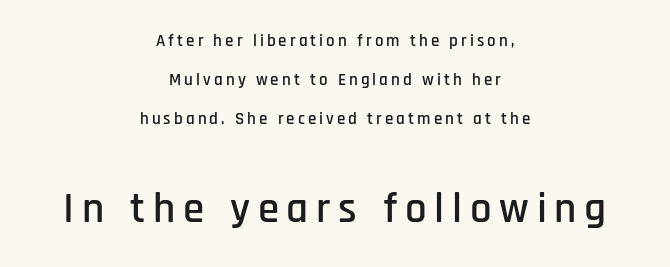
{"serif": "no", "italic": "no", "width": "condensed", "stroke_contrast": "low", "x_height": "large", "monospaced": "no", "underline": "no", "align": "center", "line_spacing": "loose", "line_spacing_ratio": 2.3, "larger_block": "second", "size_ratio": 2.53, "glyph_px": 43}
